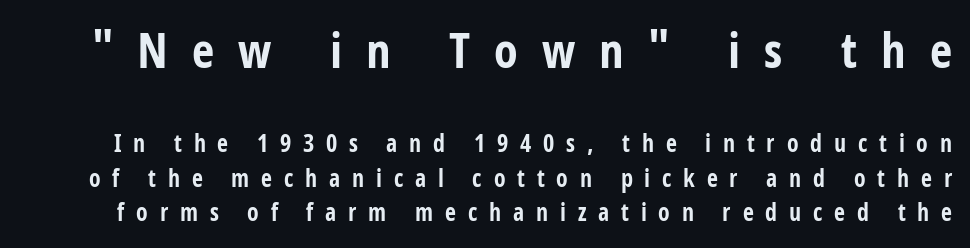
Q: Is the text bold? A: Yes.
Q: Is the text italic (slanted)? A: No, it is upright.
Q: Is the typeface a serif or a sans-serif typeface? A: Sans-serif.
Q: Is the text underlined? A: No.
Q: Is the spacing between letters normal or unusually wide? A: Unusually wide.
Q: Is the spacing between lines tight, normal or loose? A: Normal.
Q: Which block of text is set in a larger size, the first (top) or the second (bottom)? A: The first (top) one.
Q: Width (condensed, normal, or wide)? A: Condensed.
Q: Stroke contrast? A: Low.
Q: x-height? A: Medium.
Q: Monospaced? A: No.
